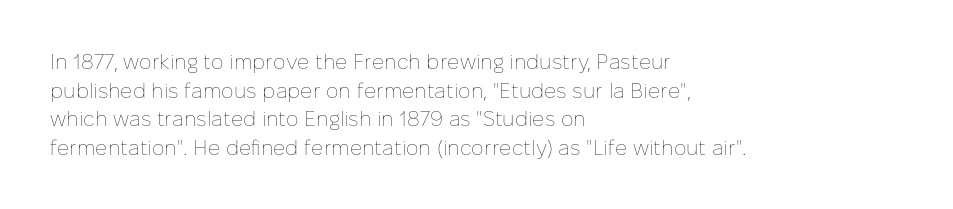
Line beginnings align vertically; line endings do not. Whoever set this chose a conventional vertical rhythm. Stroke mass is kept to a normal reading level or below. Nobody touched the tracking dial on this one.
